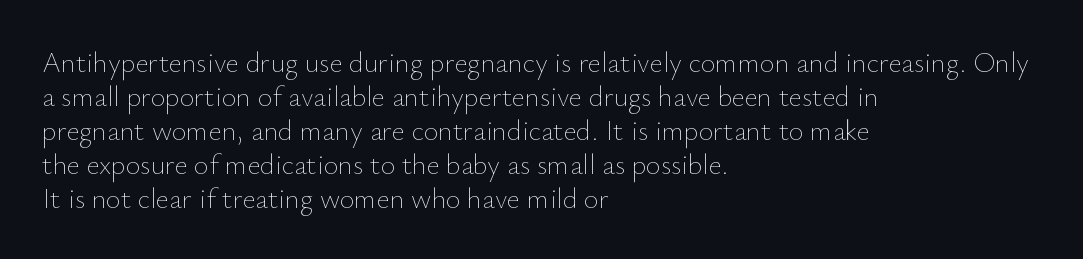
The image shows 28 px thin type, upright; set left-aligned, line spacing 1.21x, normal letter spacing, not underlined; low stroke contrast and a small x-height.
